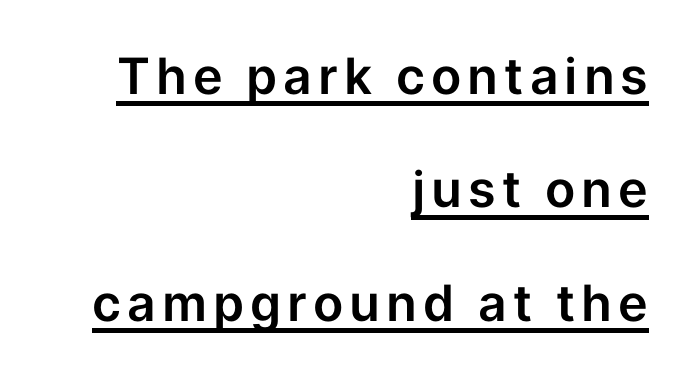
The image shows 50 px sans-serif type, upright; set right-aligned, loose line spacing (2.27x), underlined; low stroke contrast and a medium x-height.
